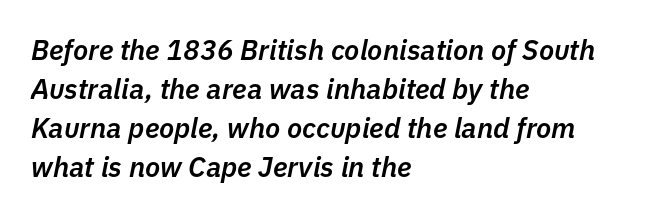
The image shows 28 px semibold type, italic (leaning right); set left-aligned, normal line spacing (1.39x), normal letter spacing, not underlined; low stroke contrast and a medium x-height.
